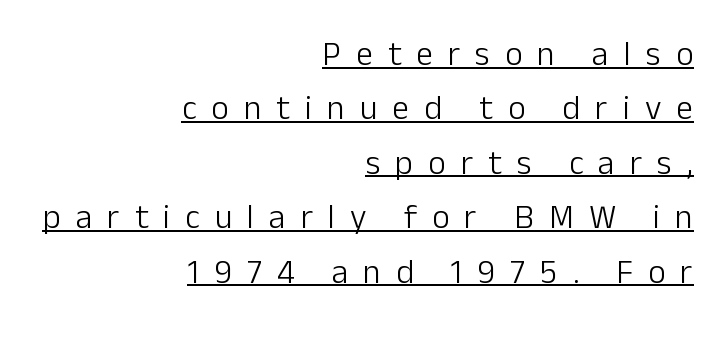
Think of a printed novel: that variable character pitch is what you see here. Grotesque or geometric, the face here clearly has no serifs. Short note: letters widely spaced. Leftover space on each line is placed entirely before the opening word.
